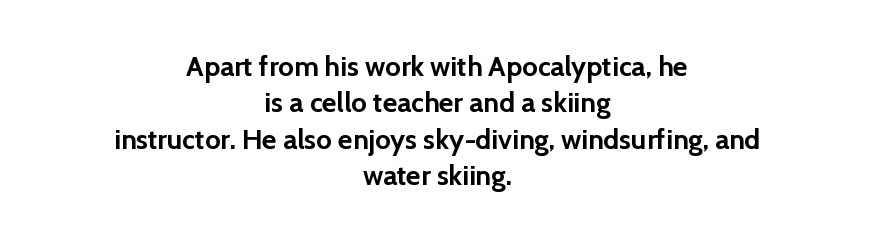
{"serif": "no", "italic": "no", "bold": "yes", "weight": "semibold", "width": "normal", "x_height": "medium", "monospaced": "no", "underline": "no", "align": "center", "line_spacing": "normal", "line_spacing_ratio": 1.3, "letter_spacing": "normal", "letter_spacing_em": 0.0, "glyph_px": 28}
